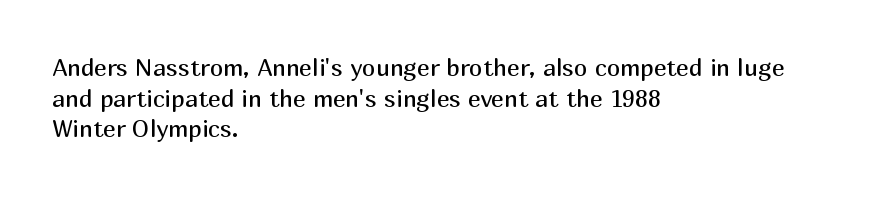
{"italic": "no", "bold": "no", "underline": "no", "align": "left", "line_spacing": "normal", "line_spacing_ratio": 1.28, "letter_spacing": "normal", "letter_spacing_em": 0.0, "glyph_px": 24}
